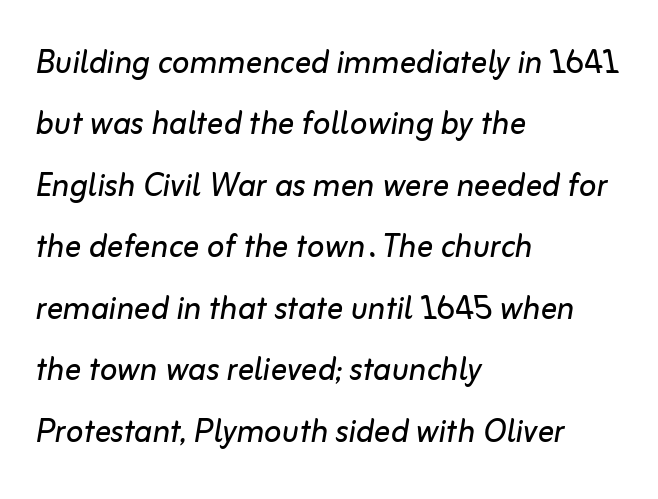
Q: Is the text bold? A: No.
Q: Is the text italic (slanted)? A: Yes, it leans right by about 10 degrees.
Q: Is the text underlined? A: No.
Q: How is the paragraph aligned? A: Left-aligned.
Q: Is the spacing between letters normal or unusually wide? A: Normal.
Q: Is the spacing between lines tight, normal or loose? A: Normal.
Q: Width (condensed, normal, or wide)? A: Normal.
Q: Stroke contrast? A: Low.
Q: x-height? A: Medium.
Q: Monospaced? A: No.
